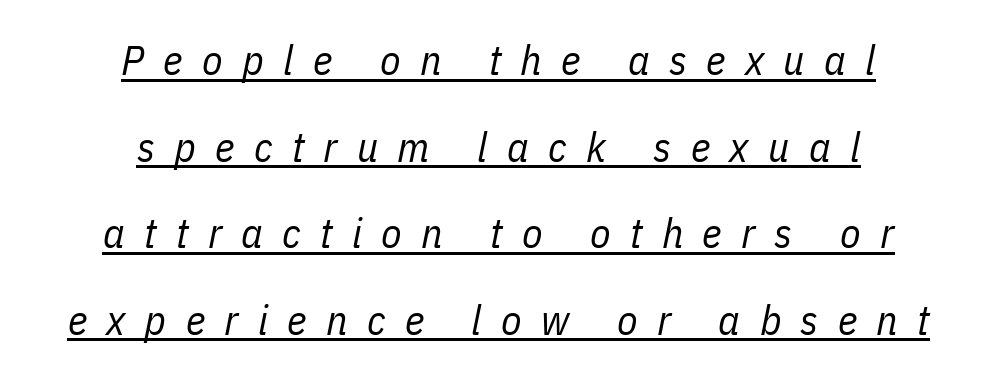
Q: Is the text bold? A: No.
Q: Is the text italic (slanted)? A: Yes, it leans right by about 11 degrees.
Q: Is the text underlined? A: Yes.
Q: How is the paragraph aligned? A: Centered.
Q: Is the spacing between letters normal or unusually wide? A: Unusually wide.
Q: Is the spacing between lines tight, normal or loose? A: Loose.
Q: Width (condensed, normal, or wide)? A: Condensed.
Q: Stroke contrast? A: Low.
Q: x-height? A: Medium.
Q: Monospaced? A: No.
